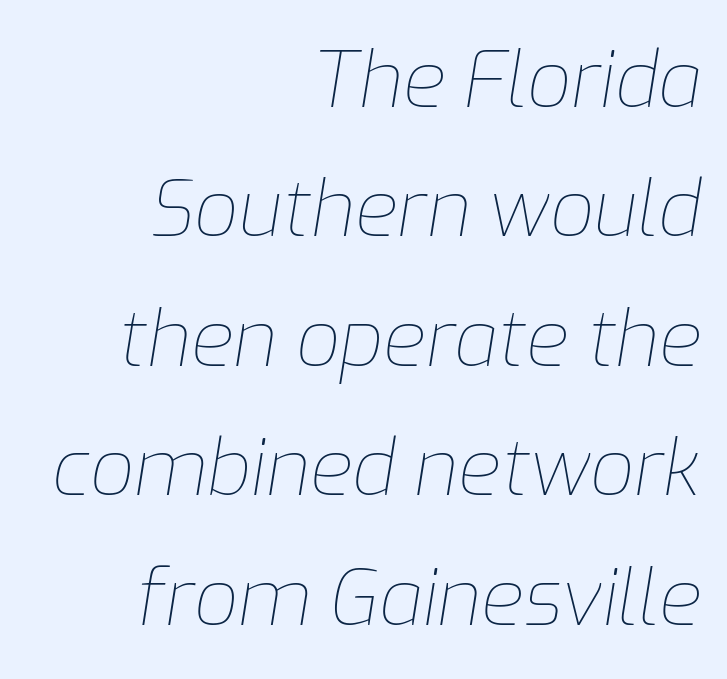
Q: Is the text bold? A: No.
Q: Is the text italic (slanted)? A: Yes, it leans right by about 9 degrees.
Q: Is the text underlined? A: No.
Q: How is the paragraph aligned? A: Right-aligned.
Q: Is the spacing between letters normal or unusually wide? A: Normal.
Q: Is the spacing between lines tight, normal or loose? A: Normal.
Q: Width (condensed, normal, or wide)? A: Normal.
Q: Stroke contrast? A: Low.
Q: x-height? A: Medium.
Q: Monospaced? A: No.
